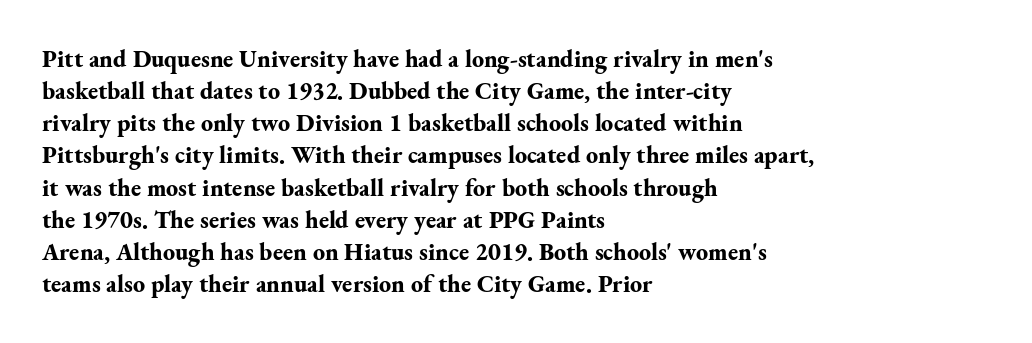
Heavy-handed strokes throughout: this text is bold. Ordinary non-slanted type is in use. The text block is weighted toward the left margin, trailing off unevenly rightward. Students, observe: this is what conventionally led text looks like. Students, note that the glyphs here touch the page at normal intervals. The words here are not underlined.
